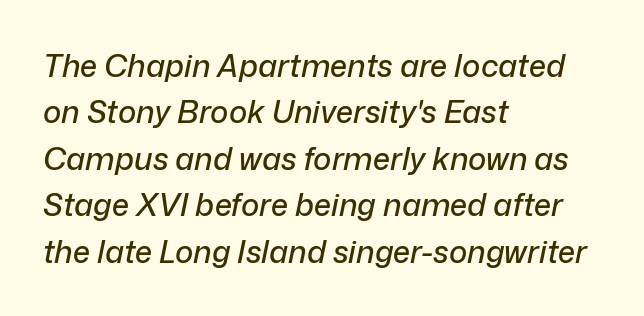
The image shows 31 px text type, italic (leaning right); set left-aligned, normal line spacing (1.5x), normal letter spacing, not underlined; low stroke contrast and a medium x-height.
